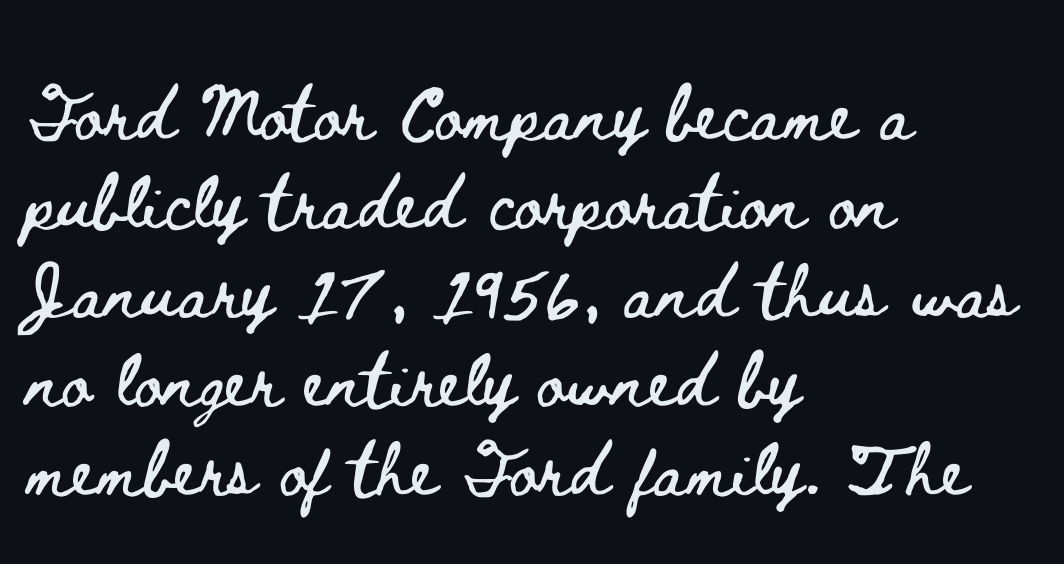
The face used here is proportionally spaced, like ordinary book or web type. Where is the straight margin? On the left. Between one letter and the next there's only the usual sliver of space. Rule under the text: the space is simply empty. Does the leading feel generous? No, just average.
